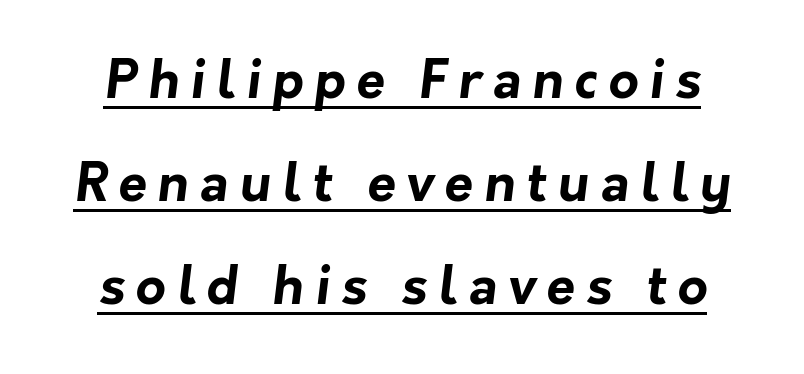
Q: Is the text bold? A: Yes.
Q: Is the typeface a serif or a sans-serif typeface? A: Sans-serif.
Q: Is the text underlined? A: Yes.
Q: Is the spacing between letters normal or unusually wide? A: Unusually wide.
Q: Is the spacing between lines tight, normal or loose? A: Loose.
Q: Width (condensed, normal, or wide)? A: Normal.
Q: Stroke contrast? A: Low.
Q: x-height? A: Medium.
Q: Monospaced? A: No.
